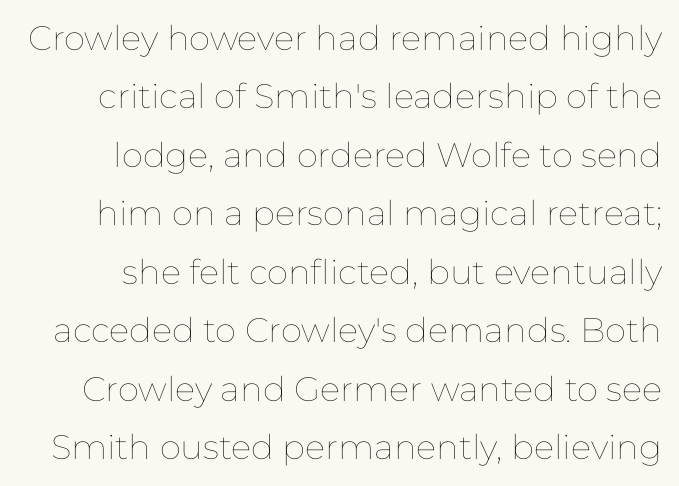
{"italic": "no", "bold": "no", "weight": "thin", "width": "normal", "stroke_contrast": "low", "x_height": "medium", "monospaced": "no", "underline": "no", "line_spacing_ratio": 1.72, "letter_spacing": "normal", "letter_spacing_em": 0.0, "glyph_px": 34}
